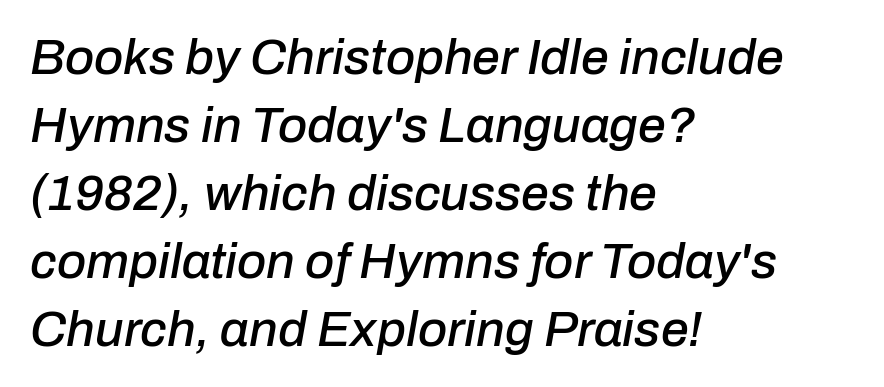
Successive baselines arrive at the customary interval. Note the varied advance widths — an 'i' is clearly narrower than an 'm'. The compositor pushed each line to the left boundary. Any mark beneath the type? The region is blank. If you drew a line through each stem, it would be angled.
